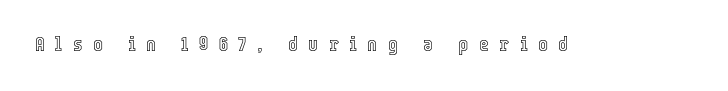
The image shows 21 px text type, upright; set unusually wide letter spacing (+0.5 em), not underlined.
